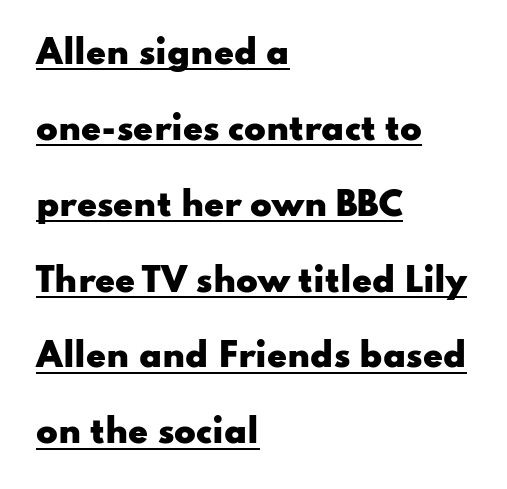
Q: Is the text bold? A: Yes.
Q: Is the text italic (slanted)? A: No, it is upright.
Q: Is the typeface a serif or a sans-serif typeface? A: Sans-serif.
Q: Is the text underlined? A: Yes.
Q: How is the paragraph aligned? A: Left-aligned.
Q: Is the spacing between letters normal or unusually wide? A: Normal.
Q: Is the spacing between lines tight, normal or loose? A: Loose.
Q: Width (condensed, normal, or wide)? A: Wide.
Q: Stroke contrast? A: Low.
Q: x-height? A: Small.
Q: Monospaced? A: No.
